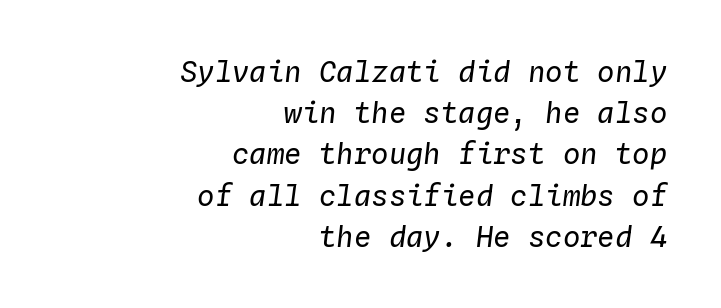
Q: Is the text bold? A: No.
Q: Is the text italic (slanted)? A: Yes, it leans right by about 4 degrees.
Q: Is the text underlined? A: No.
Q: How is the paragraph aligned? A: Right-aligned.
Q: Is the spacing between letters normal or unusually wide? A: Normal.
Q: Is the spacing between lines tight, normal or loose? A: Normal.
Q: Width (condensed, normal, or wide)? A: Normal.
Q: Stroke contrast? A: Low.
Q: x-height? A: Medium.
Q: Monospaced? A: Yes.
